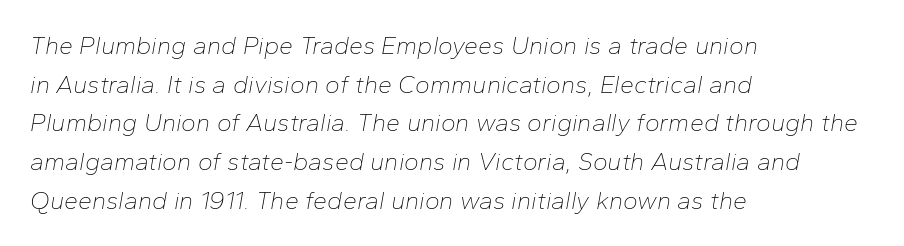
Q: Is the text bold? A: No.
Q: Is the text italic (slanted)? A: Yes, it leans right by about 10 degrees.
Q: Is the text underlined? A: No.
Q: How is the paragraph aligned? A: Left-aligned.
Q: Is the spacing between letters normal or unusually wide? A: Normal.
Q: Is the spacing between lines tight, normal or loose? A: Normal.
